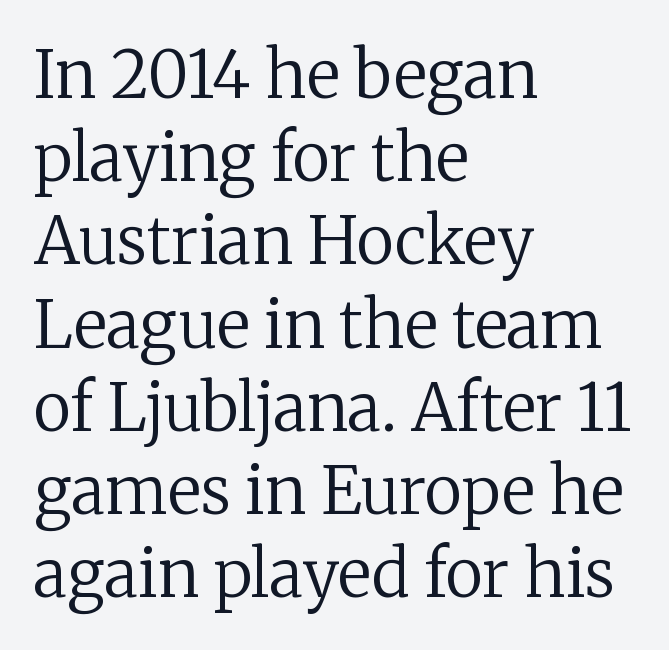
The image shows 65 px regular-weight serif type, upright; set left-aligned, normal line spacing (1.28x), normal letter spacing, not underlined; low stroke contrast and a medium x-height.
